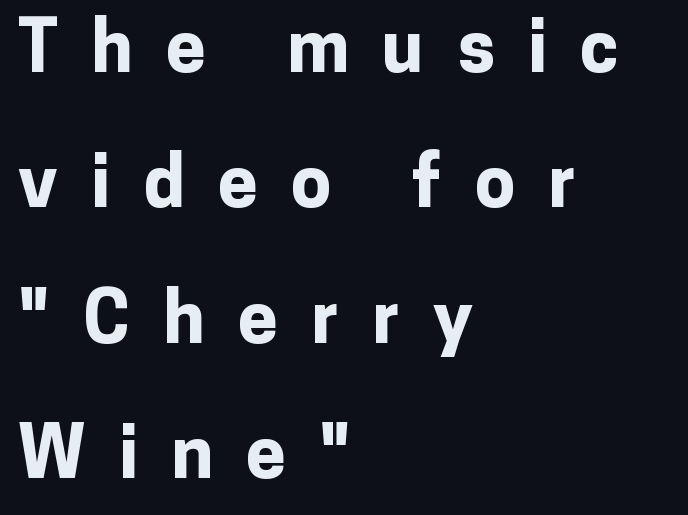
Spacing verdict: proportional, widths tailored to each character. Visually the block forms a straight wall on the left and a jagged coastline on the right. Each word looks stretched out because of the extra space between its letters. Quick note: not italic, upright. Summary of weight: heavy, a full bold. A sans-serif font was chosen for this passage.
